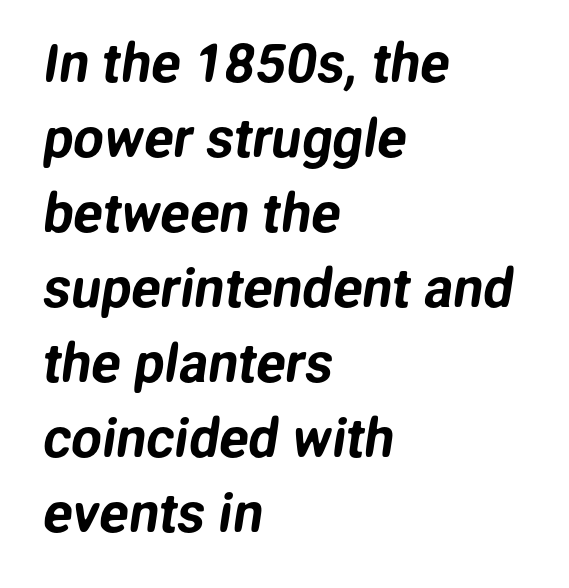
Q: Is the typeface a serif or a sans-serif typeface? A: Sans-serif.
Q: Is the text underlined? A: No.
Q: How is the paragraph aligned? A: Left-aligned.
Q: Is the spacing between letters normal or unusually wide? A: Normal.
Q: Is the spacing between lines tight, normal or loose? A: Normal.
Q: Width (condensed, normal, or wide)? A: Normal.
Q: Stroke contrast? A: Low.
Q: x-height? A: Medium.
Q: Monospaced? A: No.
